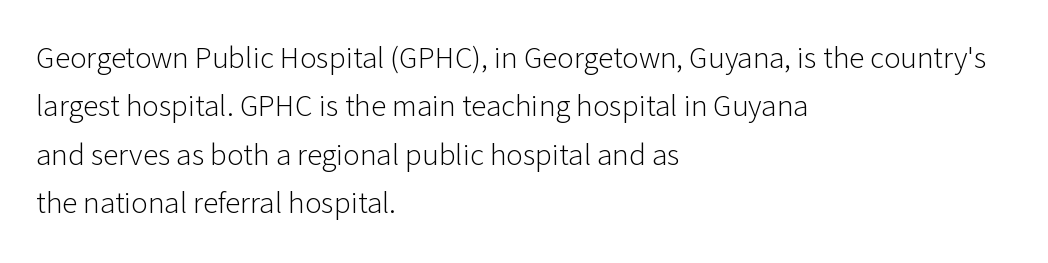
Does the lettering tilt? It doesn't — this is upright. Underlining? Definitely not there. There is no visible air inserted between adjacent glyphs. The lines sit at an ordinary, default distance from one another. Typeset ragged right — the left edge is the straight one. Do the characters align in a grid? No, the font is proportional.
